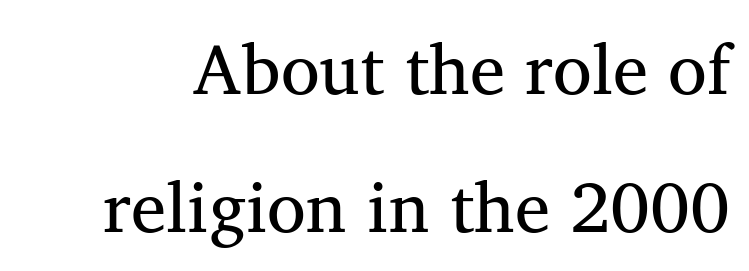
The image shows 71 px regular-weight serif type, upright; set loose line spacing (1.95x), normal letter spacing, not underlined; medium stroke contrast and a medium x-height.
